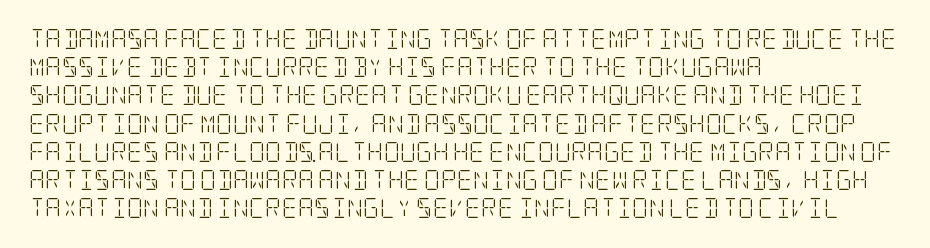
{"italic": "no", "bold": "no", "underline": "no", "align": "left", "line_spacing": "normal", "line_spacing_ratio": 1.41, "letter_spacing": "normal", "letter_spacing_em": 0.0, "glyph_px": 20}
